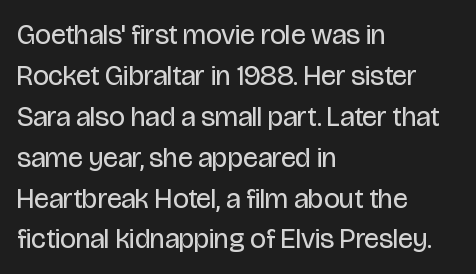
Q: Is the text bold? A: No.
Q: Is the text italic (slanted)? A: No, it is upright.
Q: Is the typeface a serif or a sans-serif typeface? A: Sans-serif.
Q: Is the text underlined? A: No.
Q: How is the paragraph aligned? A: Left-aligned.
Q: Is the spacing between letters normal or unusually wide? A: Normal.
Q: Is the spacing between lines tight, normal or loose? A: Normal.
Q: Width (condensed, normal, or wide)? A: Condensed.
Q: Stroke contrast? A: Low.
Q: x-height? A: Large.
Q: Monospaced? A: No.
